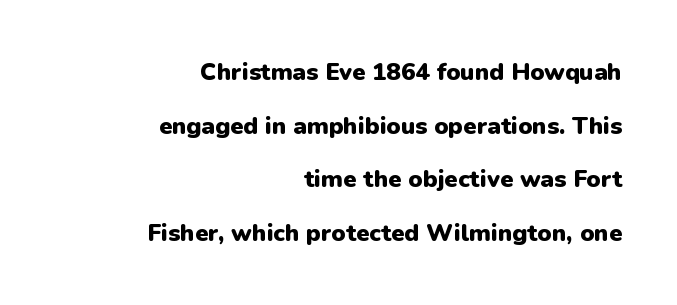
The image shows 24 px bold type, upright; set right-aligned, loose line spacing (2.23x), normal letter spacing, not underlined.
